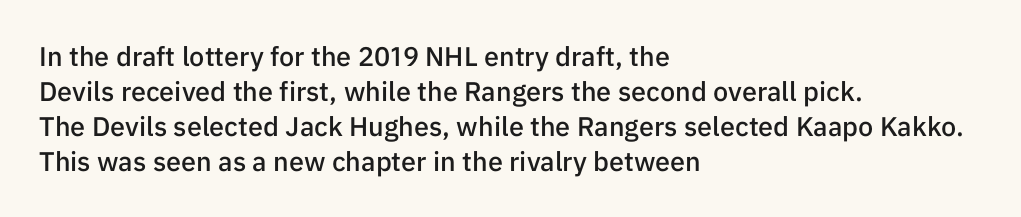
Heft: intermediate — a semibold. How are the letters spaced? Ordinarily, with no added tracking. A typesetter would call this leading conventional body-copy spacing. These lines are set flush left with a ragged right edge. No word sits above an underline. Posture: vertical.
